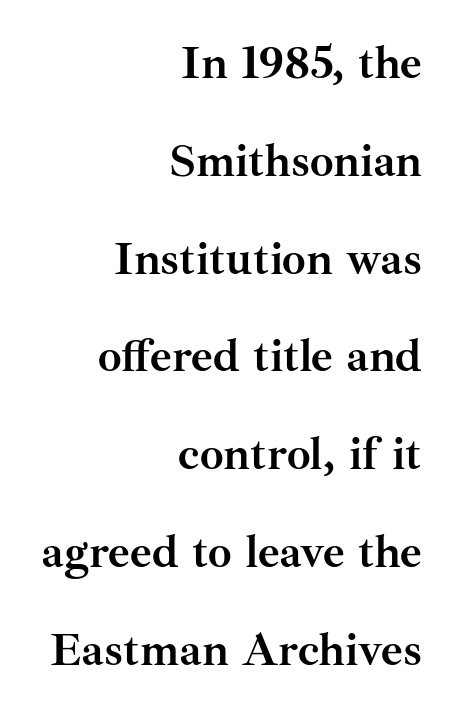
The image shows 47 px semibold serif type, upright; set right-aligned, loose line spacing (2.08x), normal letter spacing, not underlined; medium stroke contrast and a small x-height.
